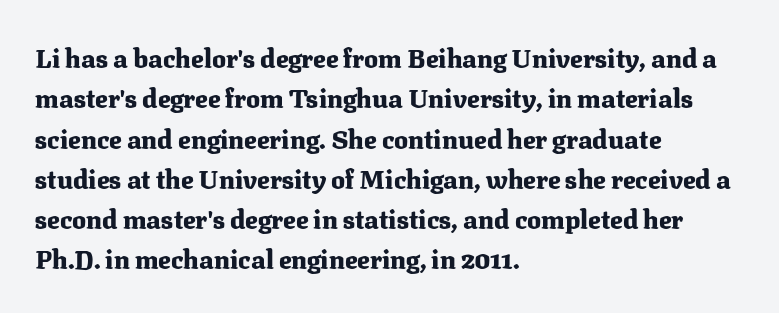
A classic flush-left, rag-right setting is used for this passage. Rows of type keep a routine distance in the vertical direction. Descenders are the only things crossing below the line. The strokes are fattened all the way to bold. Tracking value appears to be zero — textbook default spacing.
